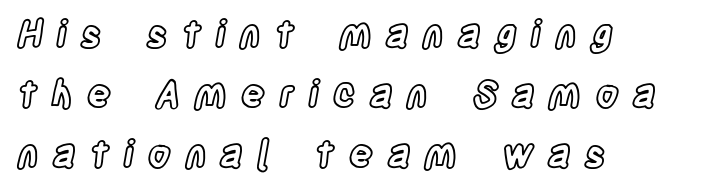
Characters follow at a spacing far wider than the type designer built in. These lines are rendered in a variable-pitch font. Descender tails drop into unmarked territory. Regular leading. Where is the straight margin? On the left.
